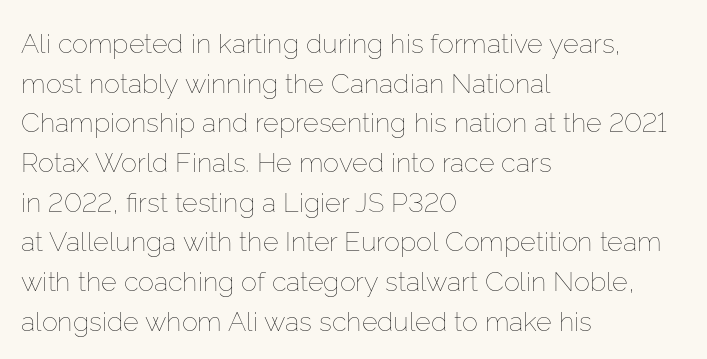
Q: Is the text bold? A: No.
Q: Is the text italic (slanted)? A: No, it is upright.
Q: Is the text underlined? A: No.
Q: How is the paragraph aligned? A: Left-aligned.
Q: Is the spacing between letters normal or unusually wide? A: Normal.
Q: Is the spacing between lines tight, normal or loose? A: Normal.
